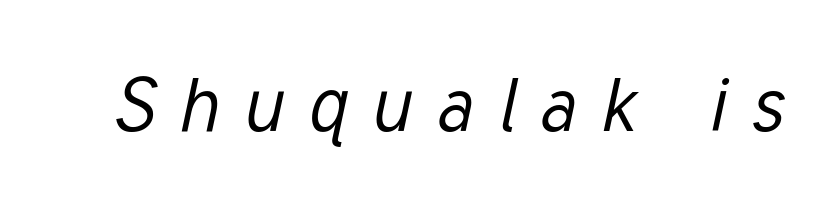
Q: Is the text bold? A: No.
Q: Is the text italic (slanted)? A: Yes, it leans right by about 12 degrees.
Q: Is the text underlined? A: No.
Q: Is the spacing between letters normal or unusually wide? A: Unusually wide.
Q: Width (condensed, normal, or wide)? A: Condensed.
Q: Stroke contrast? A: Low.
Q: x-height? A: Medium.
Q: Monospaced? A: No.
